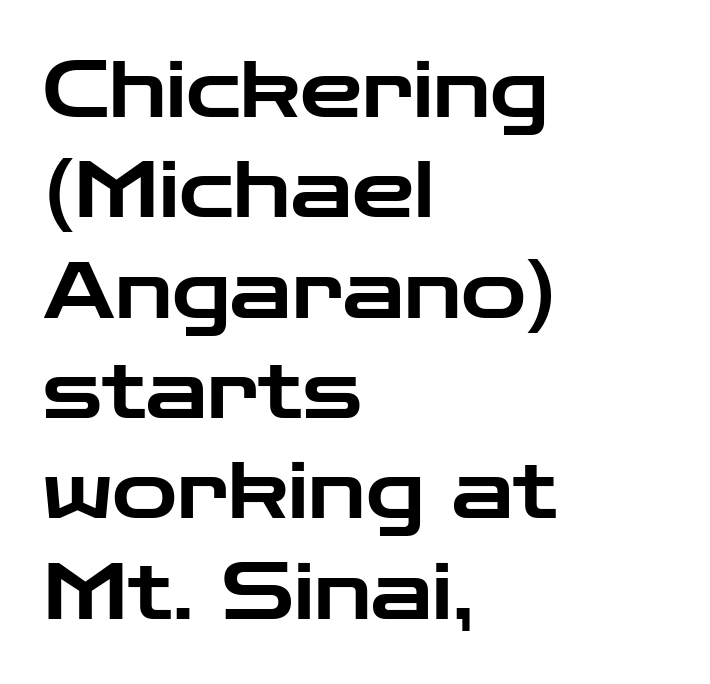
Designer's note — italics off, roman on. Is this a fixed-width face? No — the glyphs have proportional, varying widths. The face used here is a sans, in the tradition of grotesques and geometrics. The compositor pushed each line to the left boundary.
